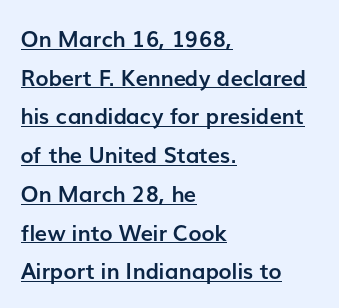
{"italic": "no", "bold": "yes", "underline": "yes", "align": "left", "line_spacing_ratio": 1.76, "letter_spacing": "normal", "letter_spacing_em": 0.0, "glyph_px": 22}
